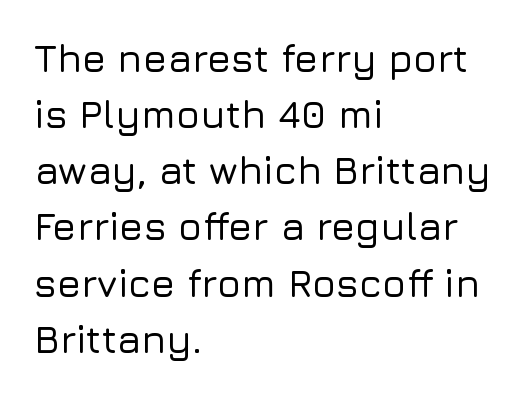
{"serif": "no", "italic": "no", "width": "normal", "stroke_contrast": "low", "x_height": "medium", "monospaced": "no", "underline": "no", "align": "left", "line_spacing": "normal", "line_spacing_ratio": 1.44, "letter_spacing": "normal", "letter_spacing_em": 0.0, "glyph_px": 39}
